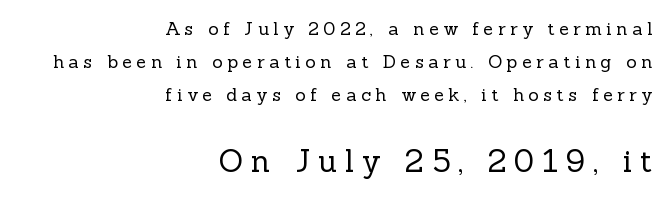
The image shows 31 px regular-weight serif type, upright; set right-aligned, line spacing 1.84x, unusually wide letter spacing (+0.25 em), not underlined; the second (bottom) block is 1.72x larger; a medium x-height.
